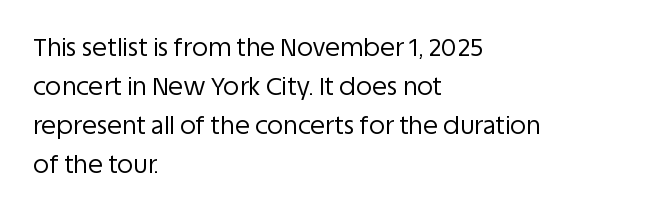
The space between consecutive lines is moderate. In terms of letterspacing, this is plain default setting. This rendering features lettering with no underline. Is the stroke heavy? The answer is a plain regular-or-lighter.
